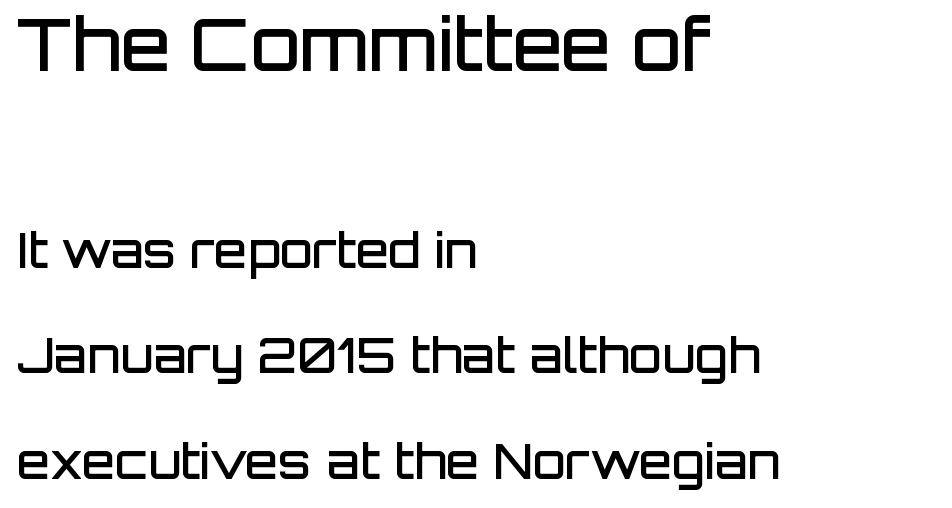
Q: Is the text bold? A: Semi-bold.
Q: Is the text italic (slanted)? A: No, it is upright.
Q: Is the typeface a serif or a sans-serif typeface? A: Sans-serif.
Q: Is the text underlined? A: No.
Q: How is the paragraph aligned? A: Left-aligned.
Q: Is the spacing between letters normal or unusually wide? A: Normal.
Q: Is the spacing between lines tight, normal or loose? A: Loose.
Q: Which block of text is set in a larger size, the first (top) or the second (bottom)? A: The first (top) one.
Q: Width (condensed, normal, or wide)? A: Normal.
Q: Stroke contrast? A: Low.
Q: x-height? A: Large.
Q: Monospaced? A: No.
